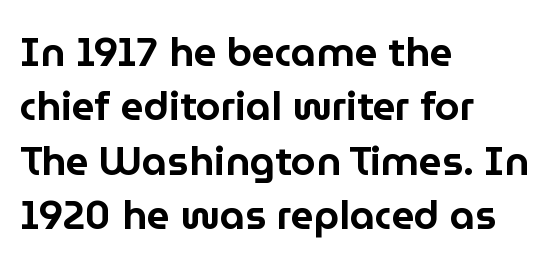
The letters carry no serifs — their stems end cleanly without finishing strokes. Decoration check: the copy has no underline. The designer left line spacing at the default. You could call the tracking neutral — neither tight nor loose.
